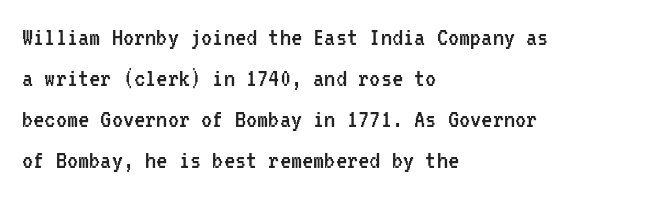
These lines keep a tight, regular rhythm from letter to letter. If you measured baseline to baseline, you'd find a middling distance. This is not heavy type; no bold has been used. Each row of text sits above clean, open space.
